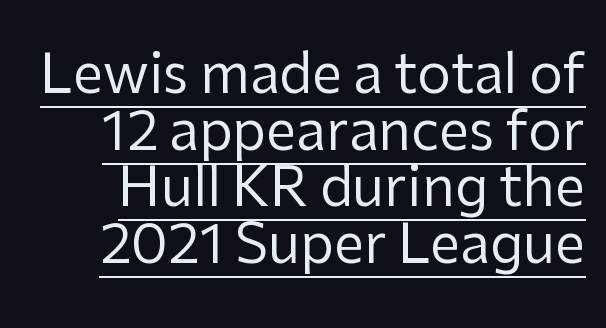
Interline gaps are noticeably narrow in this sample. Italic: no, the glyphs are upright roman. Letter spacing: default. Each letter keeps its own natural width here, so spacing adapts to shape.
